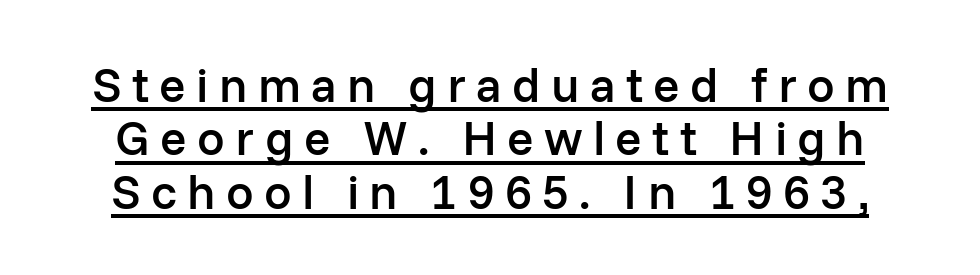
The letters advance in unequal steps, a hallmark of proportional type. No feet cap the strokes, marking this as sans-serif type. Does the leading feel generous? Not at all — it's pinched. Italic? Not at all — the glyphs are vertical. The rendering uses the underline text-decoration. As a designer I'd log this as weight 600, semibold.
